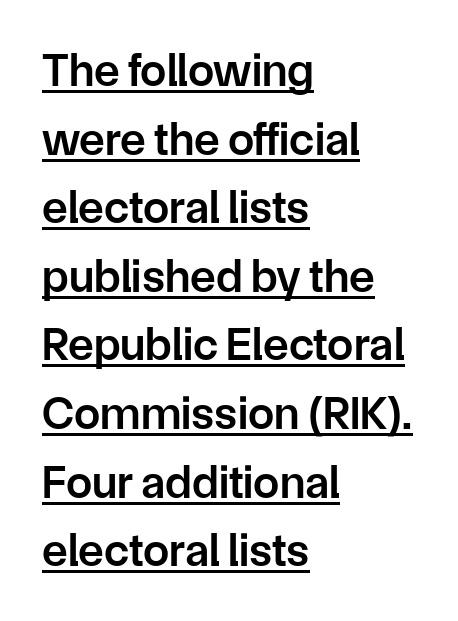
Teacher's note: observe the even left margin — that is flush-left alignment. Is this a fixed-width face? No — the glyphs have proportional, varying widths. A semibold gives these letters moderate extra thickness, short of bold. The letters sit at their default tracking, neither squeezed nor spread. Characters remain perfectly vertical along every line.
